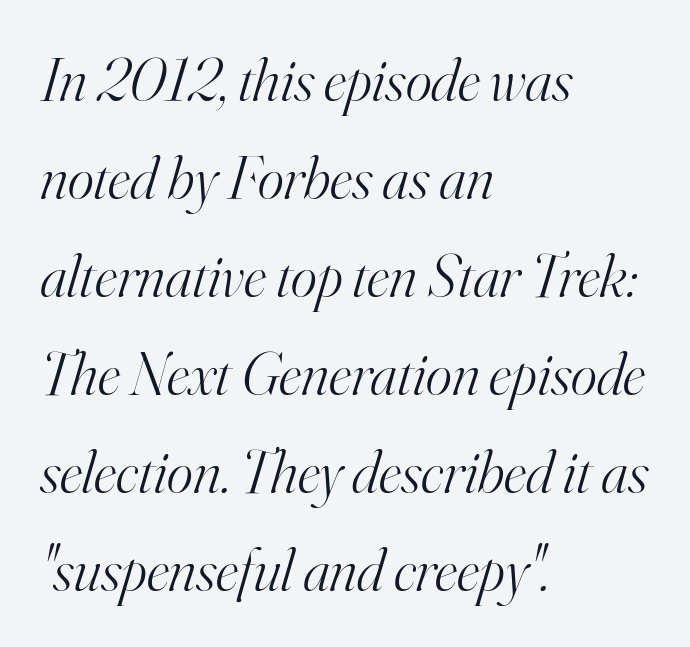
Q: Is the text bold? A: No.
Q: Is the text italic (slanted)? A: Yes, it leans right by about 16 degrees.
Q: Is the typeface a serif or a sans-serif typeface? A: Serif.
Q: Is the text underlined? A: No.
Q: How is the paragraph aligned? A: Left-aligned.
Q: Is the spacing between letters normal or unusually wide? A: Normal.
Q: Is the spacing between lines tight, normal or loose? A: Normal.
Q: Width (condensed, normal, or wide)? A: Normal.
Q: Stroke contrast? A: High.
Q: x-height? A: Small.
Q: Monospaced? A: No.
